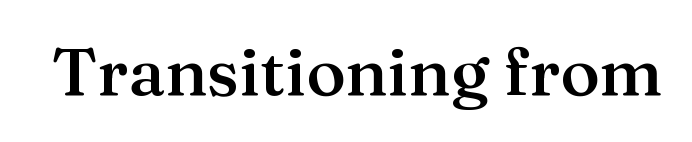
Q: Is the text bold? A: Semi-bold.
Q: Is the text italic (slanted)? A: No, it is upright.
Q: Is the typeface a serif or a sans-serif typeface? A: Serif.
Q: Is the text underlined? A: No.
Q: Is the spacing between letters normal or unusually wide? A: Normal.
Q: Width (condensed, normal, or wide)? A: Normal.
Q: Stroke contrast? A: Medium.
Q: x-height? A: Medium.
Q: Monospaced? A: No.
